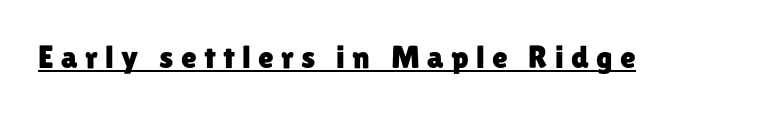
{"serif": "no", "italic": "no", "width": "normal", "stroke_contrast": "low", "x_height": "medium", "monospaced": "no", "underline": "yes", "letter_spacing": "wide", "letter_spacing_em": 0.23, "glyph_px": 32}
